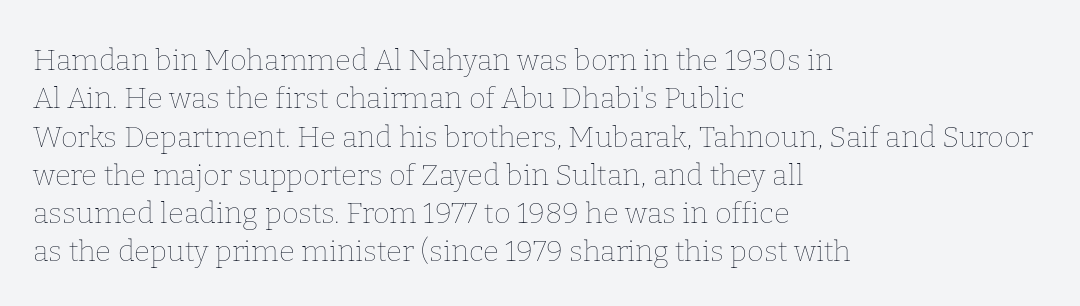
Does the leading feel generous? No, just average. The typesetter chose a ragged-right arrangement here. Anything drawn beneath the words? Only blank space. You could not count columns in this text — the font is proportionally spaced. Observe the ordinary spacing: letters are neighbours, not strangers. The specimen reads as upright at a glance.
